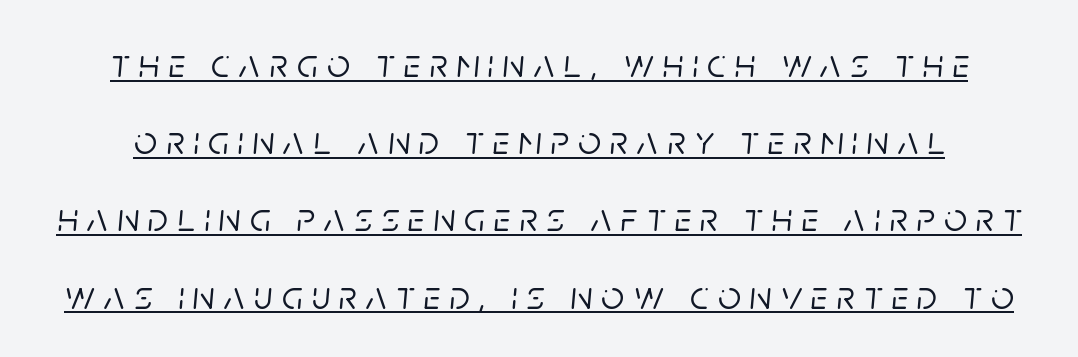
The image shows 40 px text type, italic (leaning right); set loose line spacing (1.93x), unusually wide letter spacing (+0.23 em), underlined; low stroke contrast and a large x-height.
